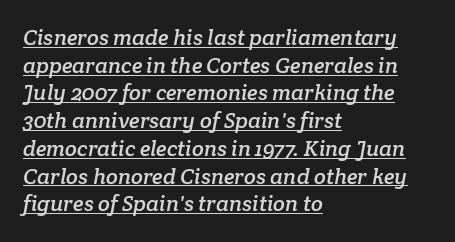
Q: Is the text underlined? A: Yes.
Q: How is the paragraph aligned? A: Left-aligned.
Q: Is the spacing between letters normal or unusually wide? A: Normal.
Q: Is the spacing between lines tight, normal or loose? A: Normal.
